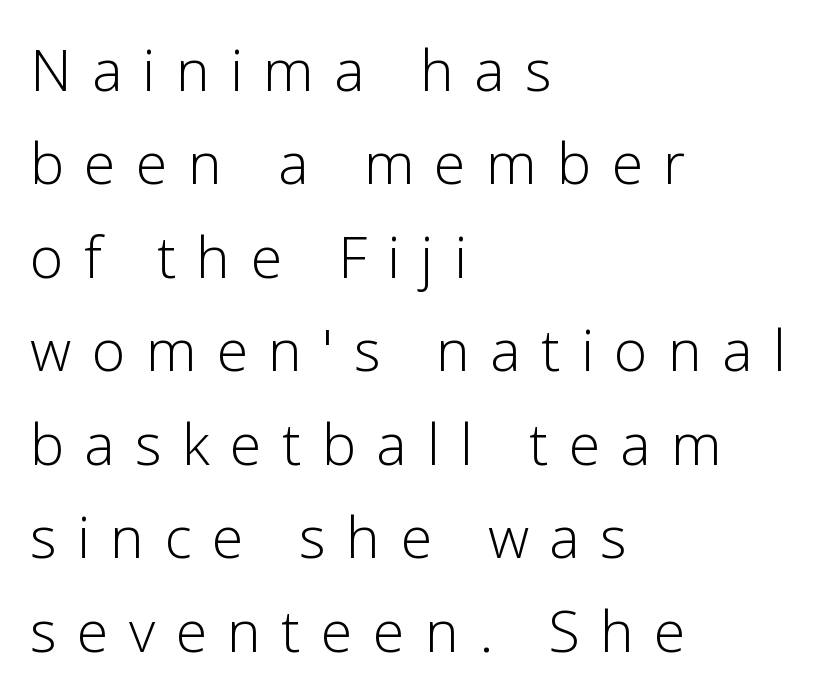
Nothing heavy about these letters — not bold at all. Reading down the column, the eye jumps a familiar distance to each next line. Students, note that the glyphs here are deliberately spaced far apart. All the whitespace from short lines collects on the right.
